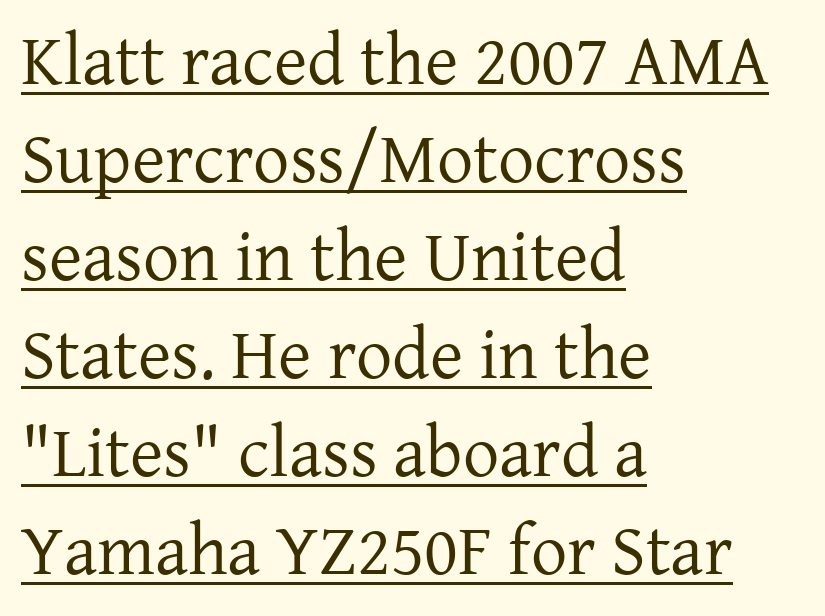
The image shows 72 px regular-weight serif type, upright; set left-aligned, normal line spacing (1.36x), normal letter spacing, underlined; low stroke contrast and a medium x-height.
